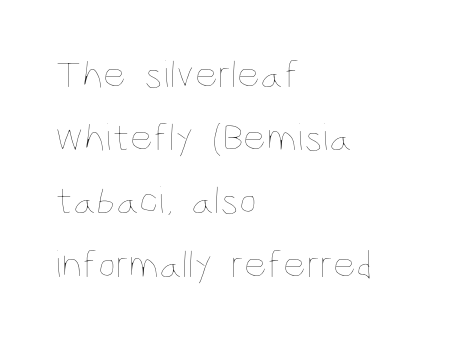
Does the lettering tilt? It doesn't — this is upright. Baseline-to-baseline distance is the conventional proportion of letter height. A student would call this left alignment; a typographer would say flush left, rag right. Is this a heavy cut? Hardly; it is regular or lighter.
